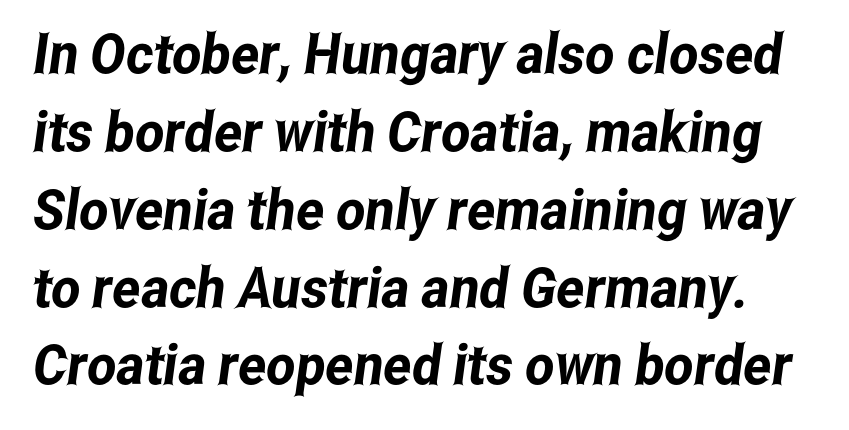
The image shows 56 px condensed sans-serif type; set normal line spacing (1.39x), normal letter spacing, not underlined; low stroke contrast and a medium x-height.
